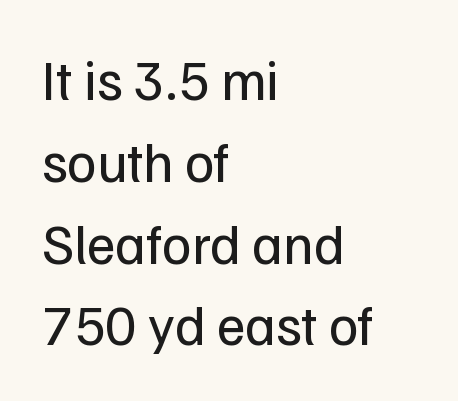
The image shows 56 px regular-weight sans-serif type, upright; set left-aligned, normal line spacing (1.46x), normal letter spacing, not underlined; low stroke contrast and a medium x-height.
